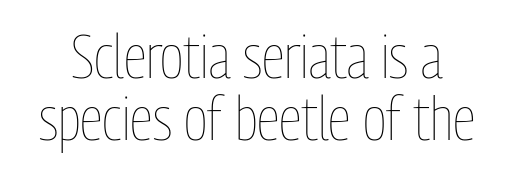
Tightly led — the rows are bunched. This sample has the flowing, uneven cadence of proportional lettering. Stems here are at most as thick as an everyday book face. The letters stand upright; this is a roman face. Quick note: underline off. This rendering leaves character spacing at its baseline value.
